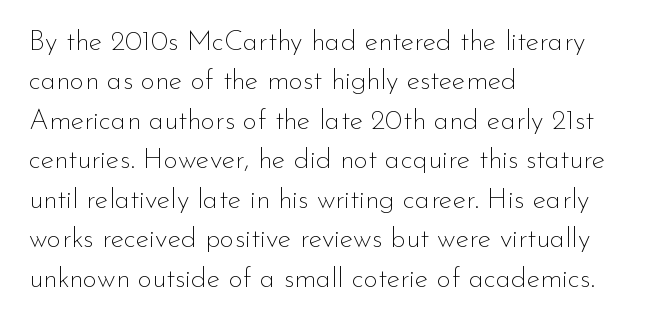
{"serif": "no", "italic": "no", "bold": "no", "weight": "thin", "width": "normal", "stroke_contrast": "low", "x_height": "small", "monospaced": "no", "underline": "no", "align": "left", "line_spacing": "normal", "line_spacing_ratio": 1.41, "letter_spacing": "normal", "letter_spacing_em": 0.0, "glyph_px": 28}
